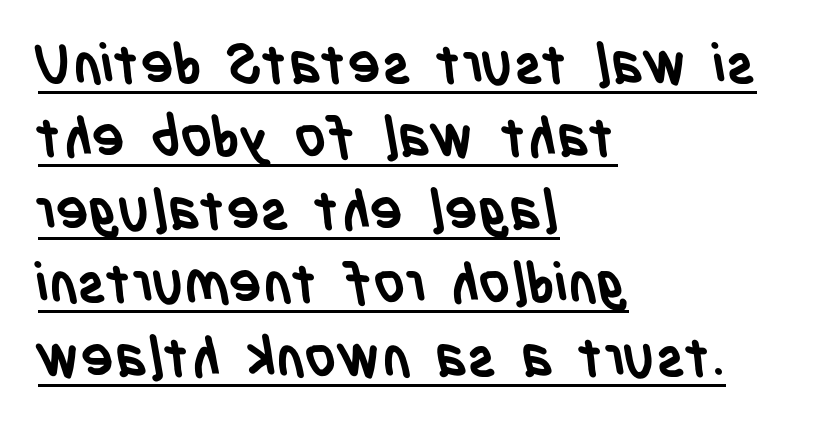
{"serif": "no", "bold": "yes", "weight": "semibold", "width": "condensed", "stroke_contrast": "low", "x_height": "large", "monospaced": "no", "underline": "yes", "align": "left", "line_spacing": "normal", "line_spacing_ratio": 1.33, "letter_spacing": "normal", "letter_spacing_em": 0.0, "glyph_px": 55}
